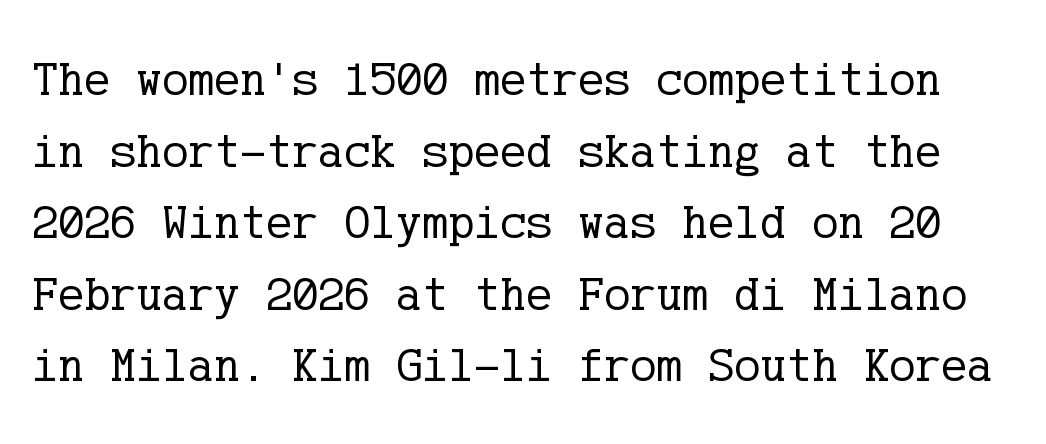
Q: Is the text bold? A: No.
Q: Is the text italic (slanted)? A: No, it is upright.
Q: Is the typeface a serif or a sans-serif typeface? A: Serif.
Q: Is the text underlined? A: No.
Q: Is the spacing between letters normal or unusually wide? A: Normal.
Q: Is the spacing between lines tight, normal or loose? A: Normal.
Q: Width (condensed, normal, or wide)? A: Normal.
Q: Stroke contrast? A: Low.
Q: x-height? A: Medium.
